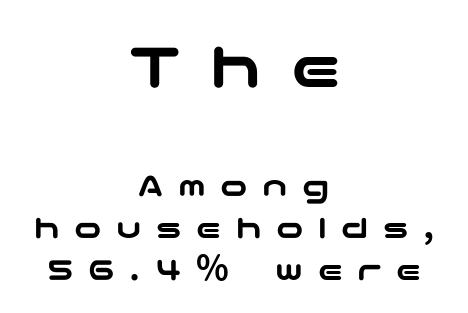
Q: Is the text italic (slanted)? A: No, it is upright.
Q: Is the typeface a serif or a sans-serif typeface? A: Sans-serif.
Q: Is the text underlined? A: No.
Q: How is the paragraph aligned? A: Centered.
Q: Is the spacing between letters normal or unusually wide? A: Unusually wide.
Q: Which block of text is set in a larger size, the first (top) or the second (bottom)? A: The first (top) one.
Q: Width (condensed, normal, or wide)? A: Wide.
Q: Stroke contrast? A: Low.
Q: x-height? A: Medium.
